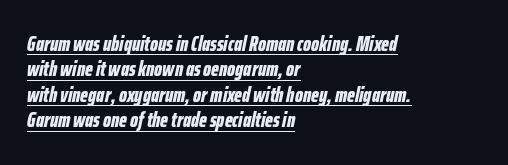
The image shows 21 px bold type, italic (leaning right); set left-aligned, line spacing 1.21x, normal letter spacing, underlined.
